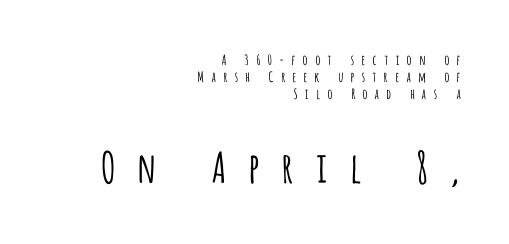
{"serif": "no", "italic": "no", "bold": "no", "weight": "light", "width": "condensed", "stroke_contrast": "low", "x_height": "large", "monospaced": "no", "underline": "no", "align": "right", "line_spacing_ratio": 1.21, "letter_spacing": "wide", "letter_spacing_em": 0.46, "larger_block": "second", "size_ratio": 3.0, "glyph_px": 42}
